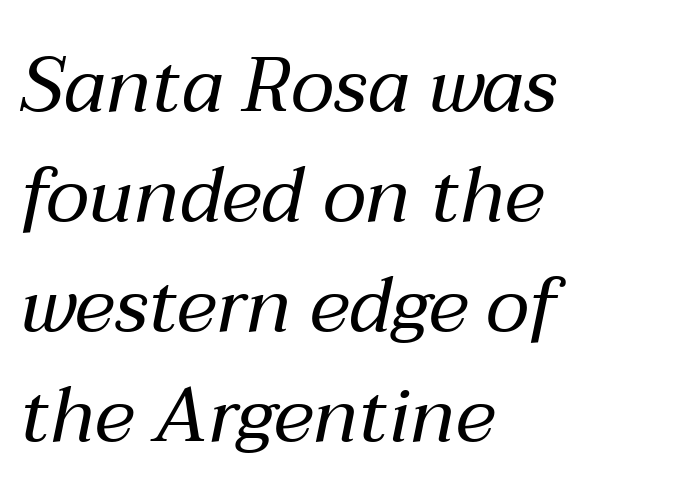
{"italic": "yes", "lean": "right", "slant_degrees": 12, "bold": "no", "weight": "regular", "width": "normal", "stroke_contrast": "medium", "x_height": "medium", "monospaced": "no", "underline": "no", "align": "left", "line_spacing": "normal", "line_spacing_ratio": 1.43, "letter_spacing": "normal", "letter_spacing_em": 0.0, "glyph_px": 77}
